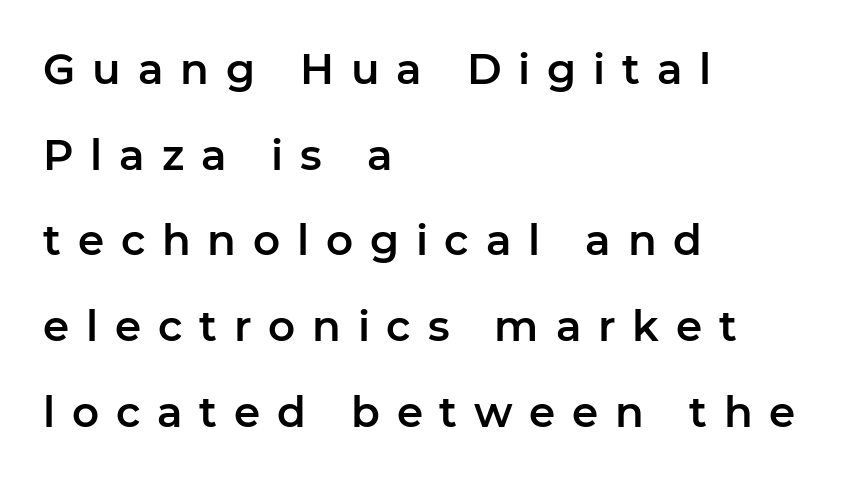
{"serif": "no", "italic": "no", "width": "normal", "stroke_contrast": "low", "x_height": "medium", "monospaced": "no", "underline": "no", "align": "left", "line_spacing": "loose", "line_spacing_ratio": 2.04, "letter_spacing": "wide", "letter_spacing_em": 0.4, "glyph_px": 42}
